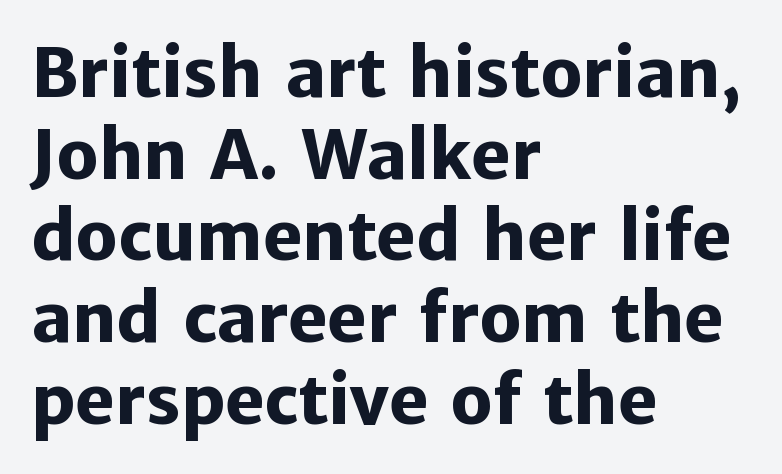
Typesetter's note: full bold, strokes at maximum text heaviness. Is the letter spacing exaggerated? No — it looks like the ordinary default. Anything drawn beneath the words? Only blank space. Designer's note — italics off, roman on. A sans-serif font was chosen for this passage. The rendering uses natural spacing where letterforms have individual widths.
